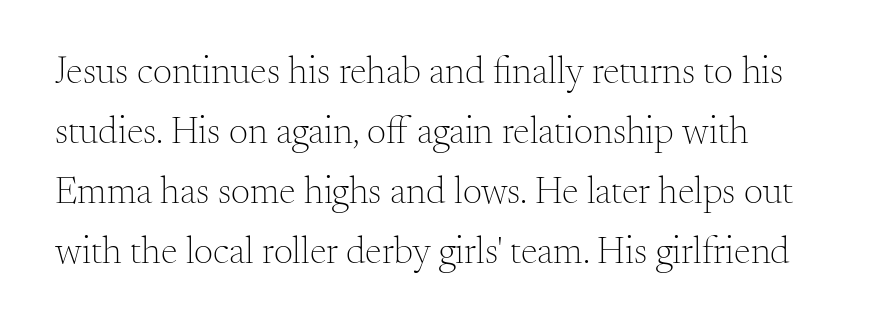
Default kerning and tracking; the words read as compact shapes. Ink coverage per letter is moderate at most. Any mark beneath the type? The region is blank. Regular leading. When letters stand straight like this, we call the style roman or upright. Observe the serifs anchoring each vertical stroke in this sample.
